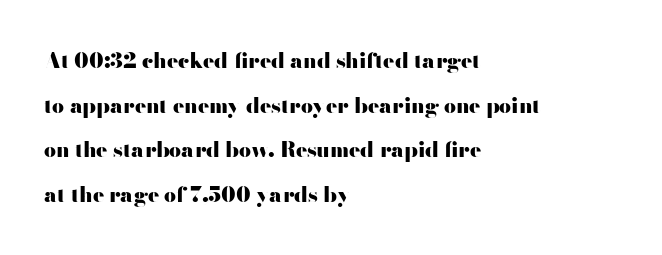
The image shows 21 px bold type, upright; set left-aligned, loose line spacing (2.12x), normal letter spacing, not underlined.
